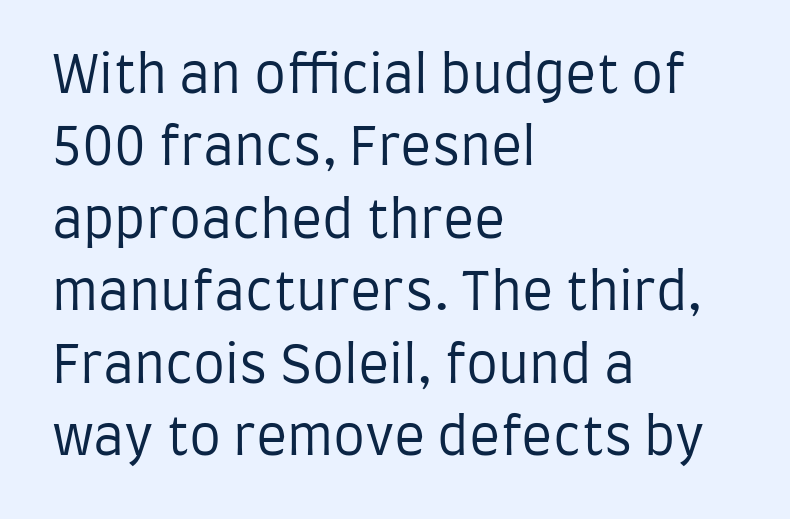
Q: Is the text bold? A: No.
Q: Is the text italic (slanted)? A: No, it is upright.
Q: Is the typeface a serif or a sans-serif typeface? A: Sans-serif.
Q: Is the text underlined? A: No.
Q: How is the paragraph aligned? A: Left-aligned.
Q: Is the spacing between letters normal or unusually wide? A: Normal.
Q: Is the spacing between lines tight, normal or loose? A: Normal.
Q: Width (condensed, normal, or wide)? A: Condensed.
Q: Stroke contrast? A: Low.
Q: x-height? A: Large.
Q: Monospaced? A: No.
